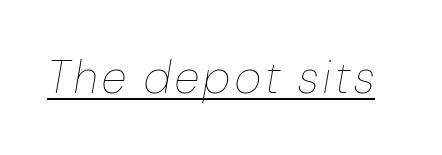
{"italic": "yes", "lean": "right", "slant_degrees": 10, "bold": "no", "weight": "thin", "width": "condensed", "stroke_contrast": "low", "x_height": "medium", "monospaced": "no", "underline": "yes", "glyph_px": 46}
